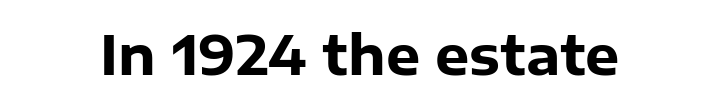
Q: Is the text bold? A: Yes.
Q: Is the text italic (slanted)? A: No, it is upright.
Q: Is the typeface a serif or a sans-serif typeface? A: Sans-serif.
Q: Is the text underlined? A: No.
Q: Is the spacing between letters normal or unusually wide? A: Normal.
Q: Width (condensed, normal, or wide)? A: Normal.
Q: Stroke contrast? A: Low.
Q: x-height? A: Medium.
Q: Monospaced? A: No.
